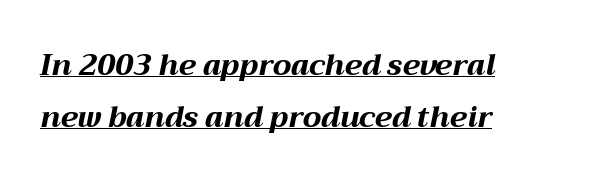
Spacing verdict: proportional, widths tailored to each character. The sample has been set heavy, in full bold. The lines in this sample share a left origin and differ only in where they stop. The whole block is typeset with a tilt. The string is rendered with underlining switched on.
